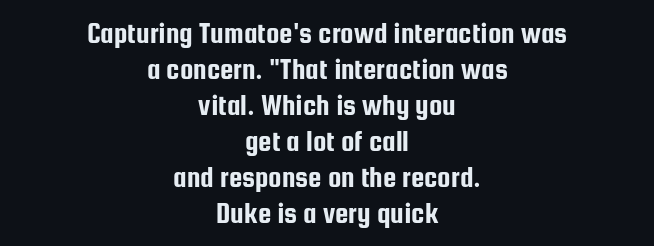
Q: Is the text italic (slanted)? A: No, it is upright.
Q: Is the typeface a serif or a sans-serif typeface? A: Sans-serif.
Q: Is the text underlined? A: No.
Q: How is the paragraph aligned? A: Centered.
Q: Is the spacing between letters normal or unusually wide? A: Normal.
Q: Width (condensed, normal, or wide)? A: Condensed.
Q: Stroke contrast? A: Low.
Q: x-height? A: Medium.
Q: Monospaced? A: No.
